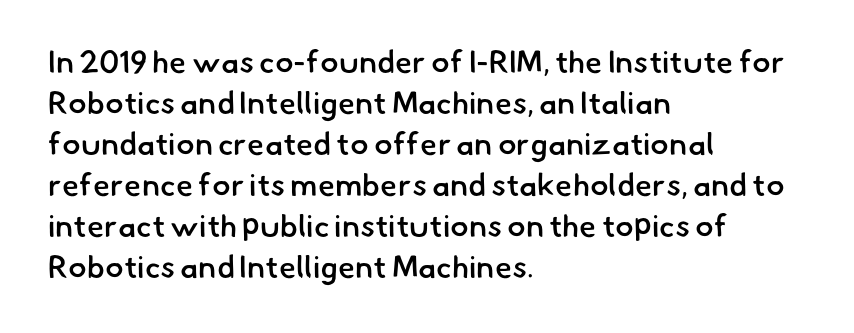
The image shows 31 px semibold sans-serif type; set left-aligned, normal line spacing (1.32x), normal letter spacing, not underlined; low stroke contrast and a small x-height.
